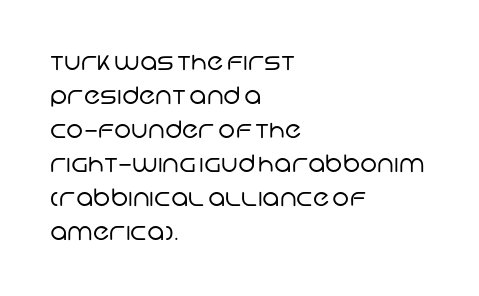
This rendering uses left alignment, leaving the right contour irregular. The space beneath each line is pristine and unruled. The passage shown stacks its lines at a standard gap. Inter-character spacing is left at the font's built-in metrics. Weight class: somewhere from thin through regular.
